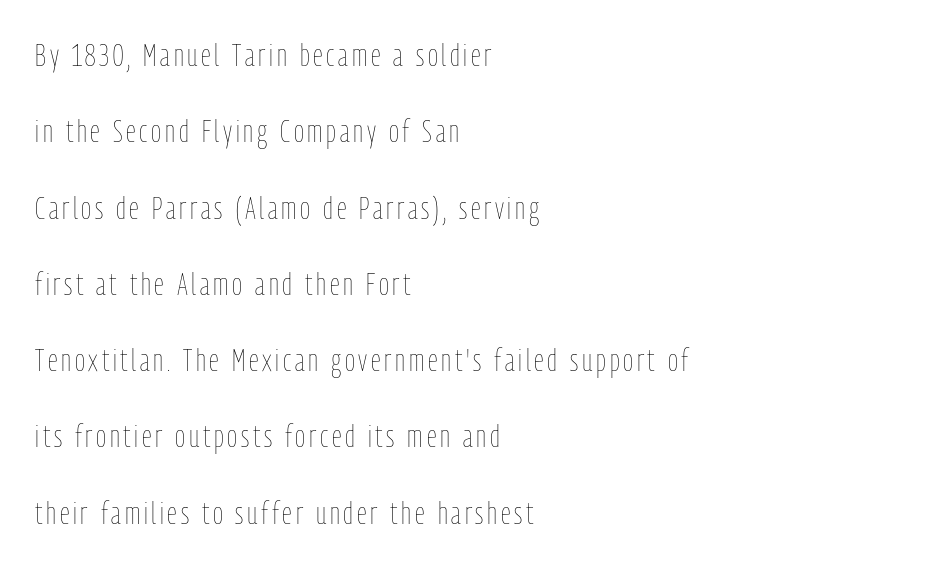
The image shows 31 px thin, condensed type, upright; set left-aligned, loose line spacing (2.46x), not underlined; low stroke contrast and a medium x-height.
